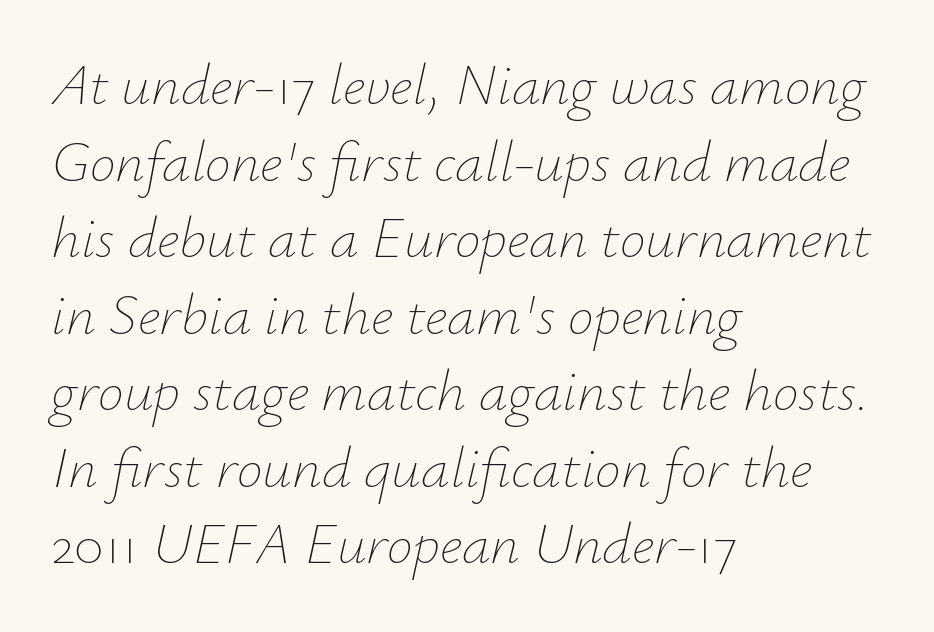
{"italic": "yes", "lean": "right", "slant_degrees": 12, "bold": "no", "weight": "thin", "width": "normal", "stroke_contrast": "low", "x_height": "small", "monospaced": "no", "underline": "no", "align": "left", "line_spacing": "normal", "line_spacing_ratio": 1.32, "letter_spacing": "normal", "letter_spacing_em": 0.0, "glyph_px": 58}
